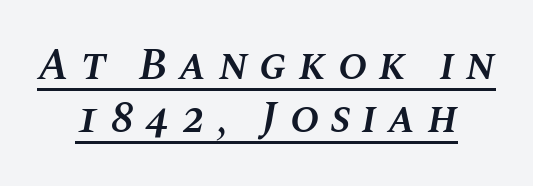
The image shows 44 px semibold type, italic (leaning right); set centered, line spacing 1.21x, unusually wide letter spacing (+0.26 em), underlined; medium stroke contrast and a large x-height.
